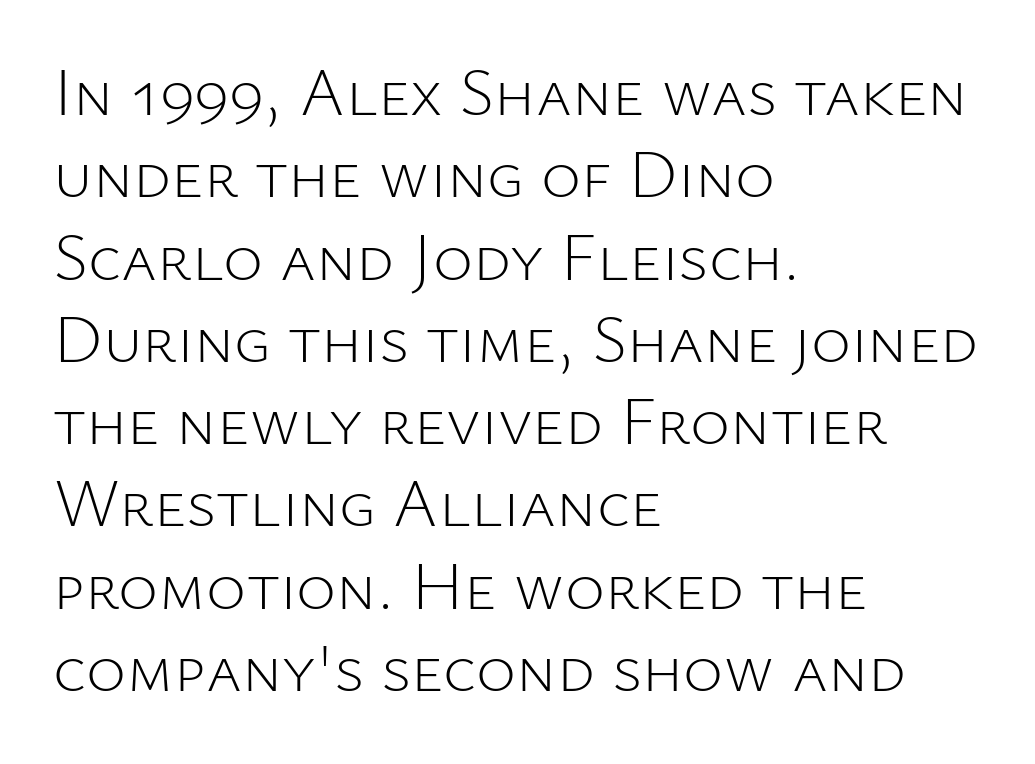
Q: Is the text bold? A: No.
Q: Is the text italic (slanted)? A: No, it is upright.
Q: Is the typeface a serif or a sans-serif typeface? A: Sans-serif.
Q: Is the text underlined? A: No.
Q: How is the paragraph aligned? A: Left-aligned.
Q: Is the spacing between letters normal or unusually wide? A: Normal.
Q: Width (condensed, normal, or wide)? A: Normal.
Q: Stroke contrast? A: Low.
Q: x-height? A: Medium.
Q: Monospaced? A: No.
